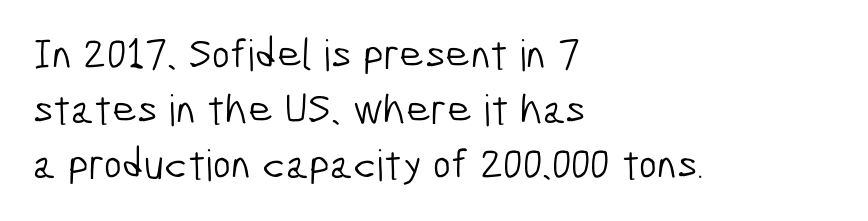
Nothing sits at the stroke ends, so this counts as sans-serif. The gap between lines stays unmarked. Bold? No — there's no thickening of the strokes. The type is set solid horizontally, with unmodified tracking. These lines are set flush left with a ragged right edge.
